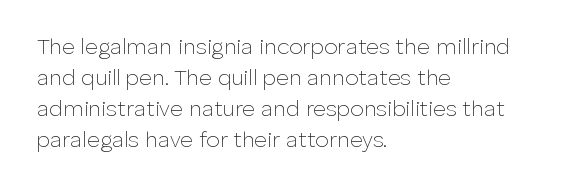
The image shows 22 px text type, upright; set left-aligned, normal line spacing (1.41x), normal letter spacing, not underlined.
